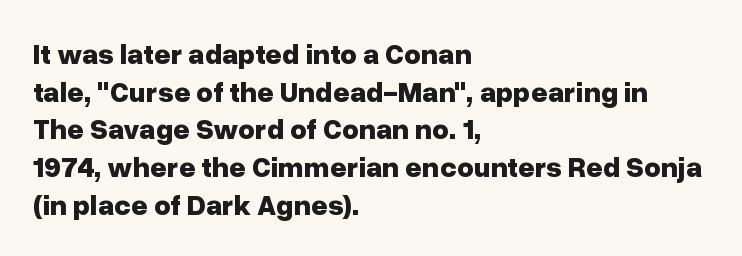
The image shows 29 px bold sans-serif type, upright; set left-aligned, normal line spacing (1.3x), normal letter spacing, not underlined; low stroke contrast and a medium x-height.
